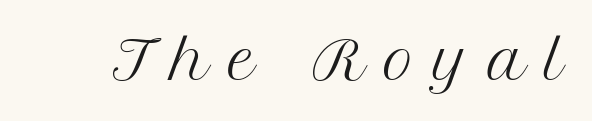
Descender tails drop into unmarked territory. The strokes are not fattened; the text isn't bold. Each word looks stretched out because of the extra space between its letters.
